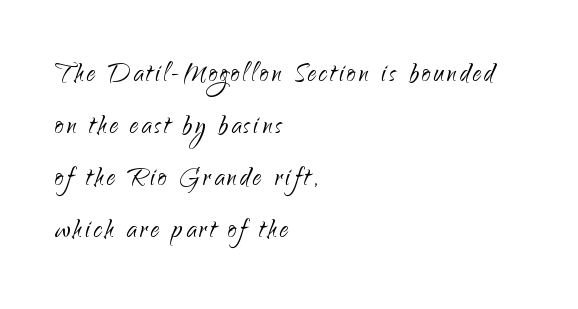
The image shows 33 px light sans-serif type; set left-aligned, normal line spacing (1.58x), not underlined; low stroke contrast and a small x-height.
